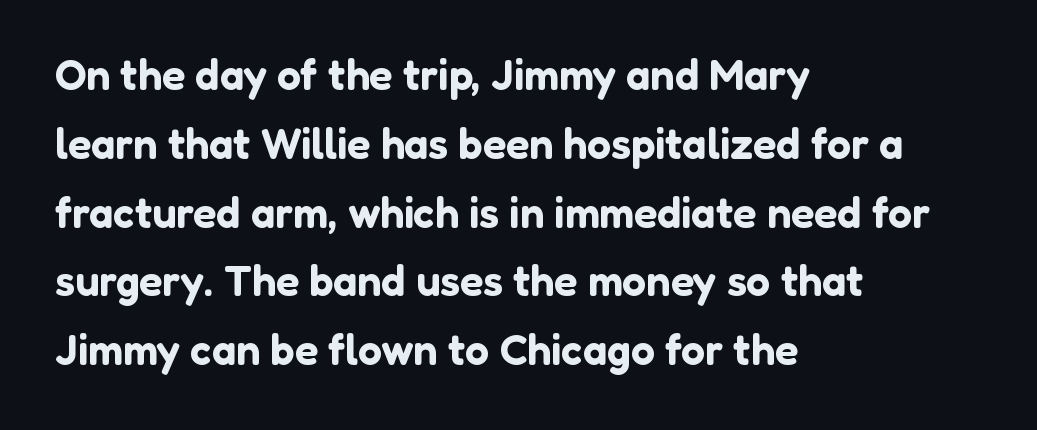
{"serif": "no", "italic": "no", "width": "normal", "stroke_contrast": "low", "x_height": "medium", "monospaced": "no", "underline": "no", "align": "left", "line_spacing": "normal", "line_spacing_ratio": 1.6, "letter_spacing": "normal", "letter_spacing_em": 0.0, "glyph_px": 43}
